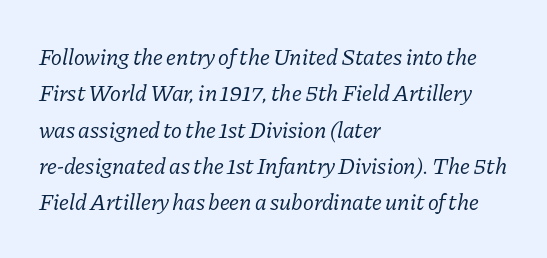
{"italic": "yes", "lean": "right", "slant_degrees": 11, "bold": "no", "underline": "no", "align": "left", "line_spacing": "normal", "line_spacing_ratio": 1.58, "letter_spacing": "normal", "letter_spacing_em": 0.0, "glyph_px": 23}
